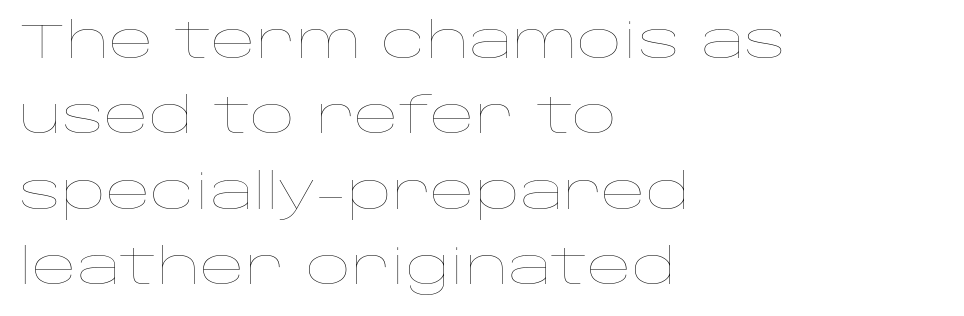
{"italic": "no", "bold": "no", "weight": "thin", "width": "wide", "stroke_contrast": "low", "x_height": "large", "monospaced": "no", "underline": "no", "align": "left", "line_spacing": "normal", "line_spacing_ratio": 1.54, "letter_spacing": "normal", "letter_spacing_em": 0.0, "glyph_px": 49}
